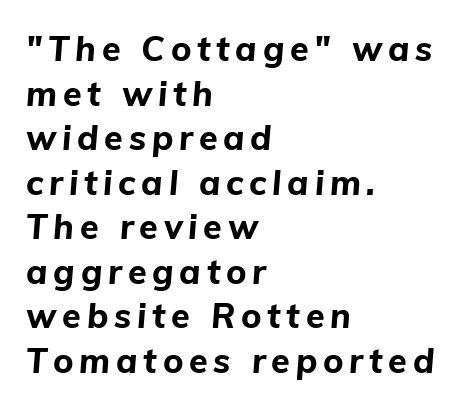
Glance below the letters and you will spot only blank space. The paragraph shown leans on its left margin. Reading down the column, the eye jumps a familiar distance to each next line. Posture: slanted. What weight is shown? A full bold with thick strokes.
